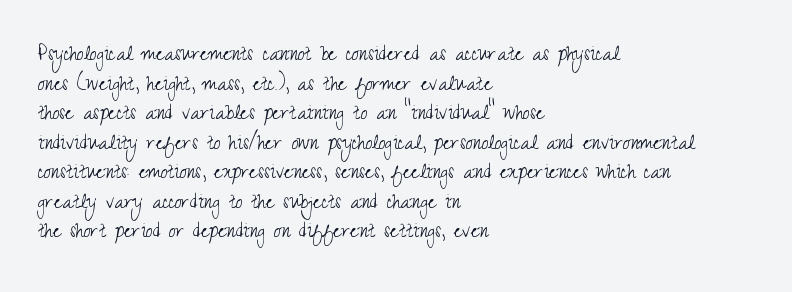
The image shows 24 px text type, upright; set left-aligned, line spacing 1.23x, normal letter spacing, not underlined.
